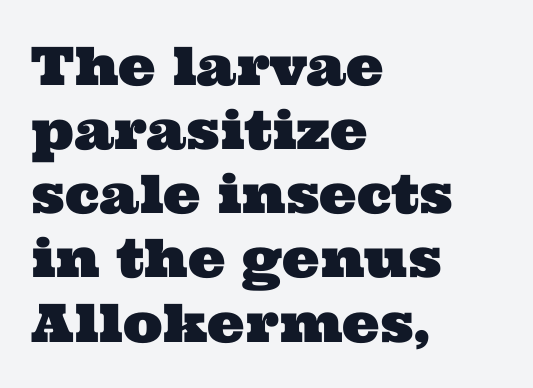
{"serif": "yes", "width": "wide", "stroke_contrast": "medium", "x_height": "medium", "monospaced": "no", "underline": "no", "align": "left", "line_spacing_ratio": 1.21, "letter_spacing": "normal", "letter_spacing_em": 0.0, "glyph_px": 53}
